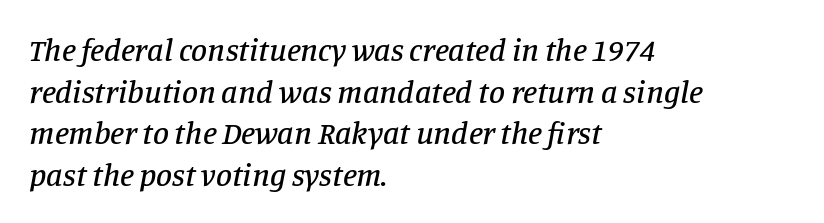
Q: Is the text italic (slanted)? A: Yes, it leans right by about 11 degrees.
Q: Is the typeface a serif or a sans-serif typeface? A: Serif.
Q: Is the text underlined? A: No.
Q: How is the paragraph aligned? A: Left-aligned.
Q: Is the spacing between letters normal or unusually wide? A: Normal.
Q: Is the spacing between lines tight, normal or loose? A: Normal.
Q: Width (condensed, normal, or wide)? A: Normal.
Q: Stroke contrast? A: Low.
Q: x-height? A: Large.
Q: Monospaced? A: No.
